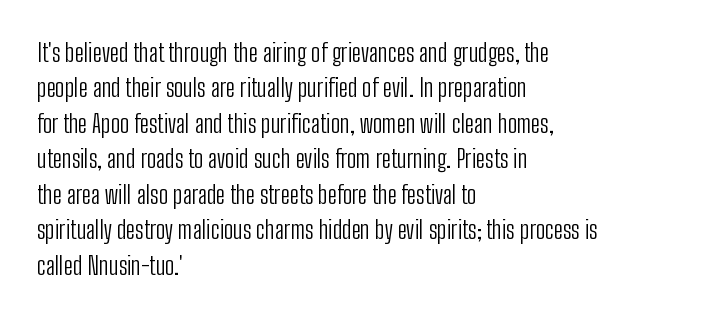
{"italic": "no", "bold": "no", "underline": "no", "align": "left", "line_spacing": "normal", "line_spacing_ratio": 1.42, "letter_spacing": "normal", "letter_spacing_em": 0.0, "glyph_px": 25}
